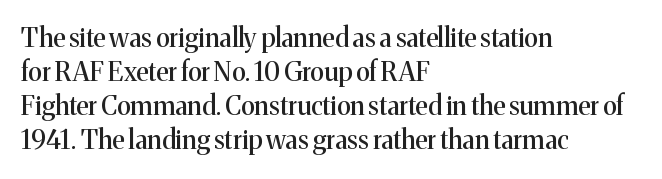
The passage is arranged the way most books set body copy — flush left. This is roman type, the default non-slanted kind. The rows are spaced the way most documents space them. The letterforms sit shoulder to shoulder at normal distance. Honestly, there is no underline to notice here at all.
